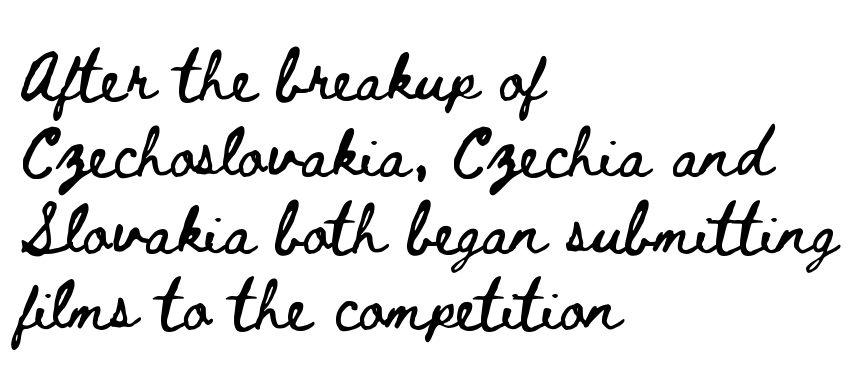
{"width": "wide", "stroke_contrast": "low", "x_height": "small", "monospaced": "no", "underline": "no", "align": "left", "line_spacing": "normal", "line_spacing_ratio": 1.56, "letter_spacing": "normal", "letter_spacing_em": 0.0, "glyph_px": 49}
